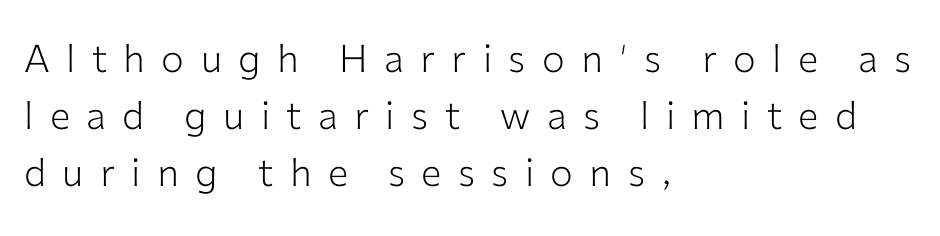
The letters look calm and open, with moderate or lighter stems. Compared with typical paragraphs, the rows here are spaced about the same. The text block is weighted toward the left margin, trailing off unevenly rightward. In terms of letterspacing, this is a distinctly airy, spread setting. It's the straight-up-and-down kind of type.
